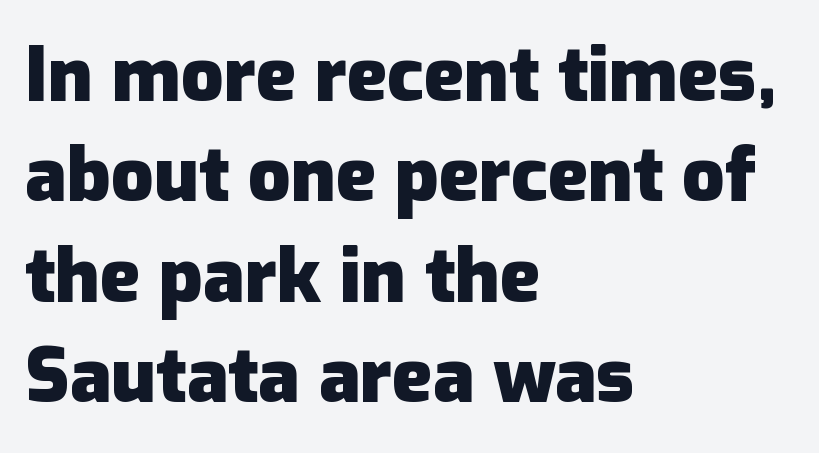
Underlining? Definitely not there. This rendering leaves character spacing at its baseline value. The face used here has the dense, thick strokes of a bold. Is this a fixed-width face? No — the glyphs have proportional, varying widths. The vertical gap from one line to the next is medium. Observe the absence of serifs on each vertical stroke in this sample.
